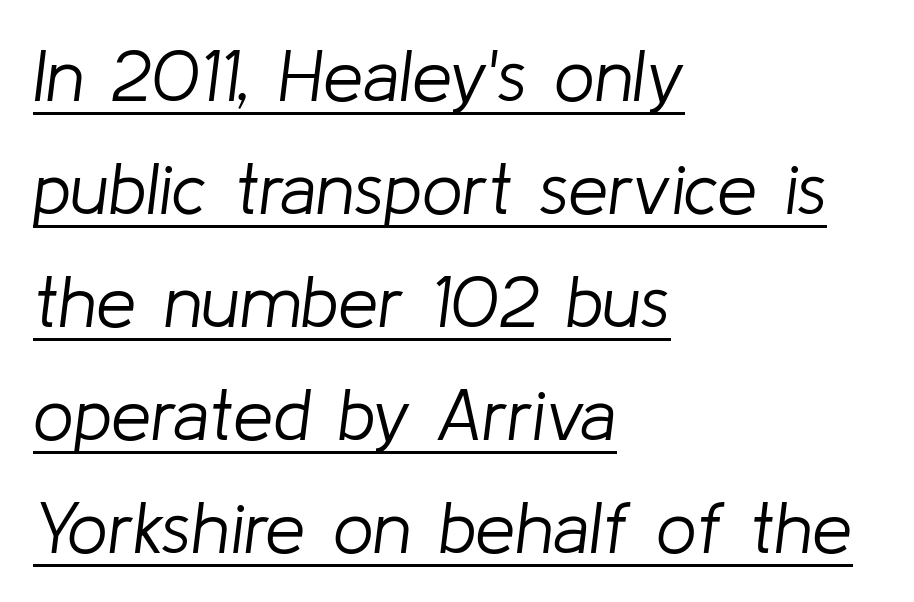
The weight would be labelled regular, book, light, or lighter still. Caption: lettering with a line underneath. Does the lettering tilt? It does — this is italic. Here the designer chose a conventional face with non-uniform glyph widths.
